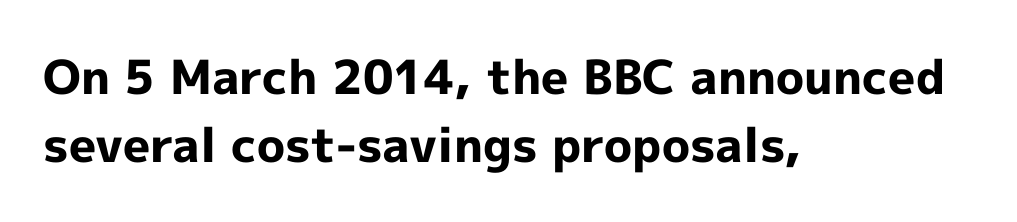
Regarding serifs, this sample does without them. Regarding leading, the lines here are spaced in the standard way. Summary of weight: heavy, a full bold. Tracking value appears to be zero — textbook default spacing. Letters rest on an invisible, unmarked baseline. The lines are quadded left.
